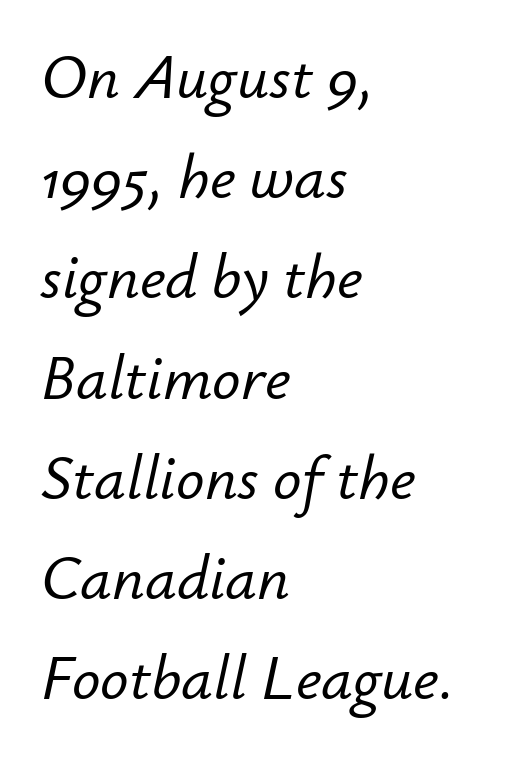
The image shows 63 px text type, italic (leaning right); set left-aligned, normal line spacing (1.59x), normal letter spacing, not underlined; low stroke contrast and a small x-height.
